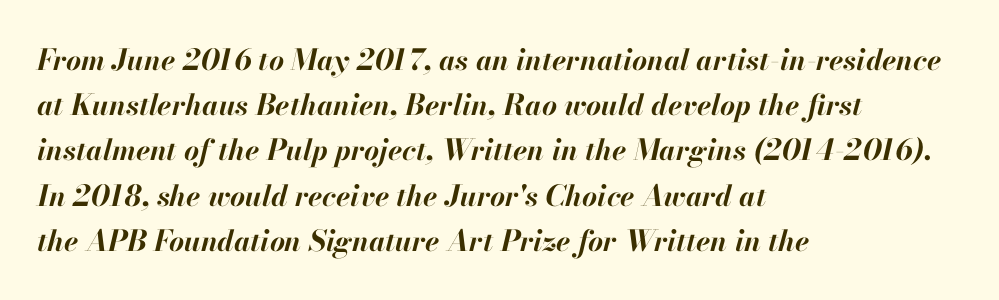
{"italic": "yes", "lean": "right", "slant_degrees": 13, "bold": "yes", "weight": "bold", "width": "normal", "stroke_contrast": "high", "x_height": "small", "monospaced": "no", "underline": "no", "align": "left", "line_spacing": "normal", "line_spacing_ratio": 1.56, "letter_spacing": "normal", "letter_spacing_em": 0.0, "glyph_px": 29}
